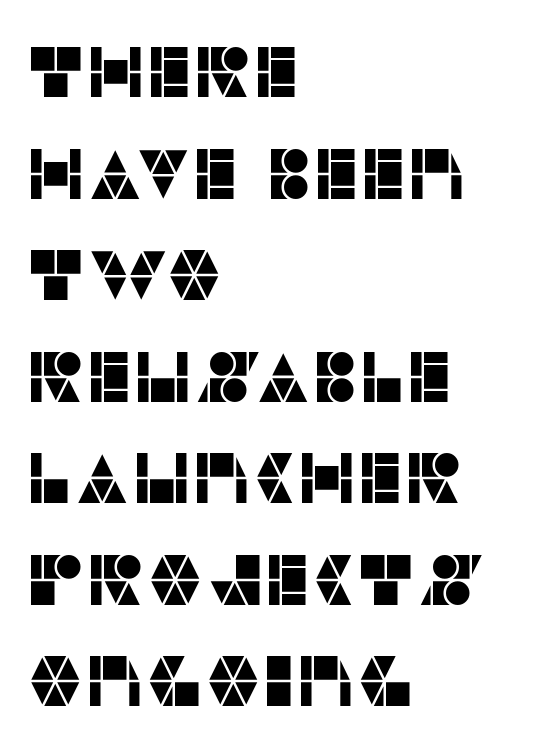
Q: Is the text italic (slanted)? A: No, it is upright.
Q: Is the typeface a serif or a sans-serif typeface? A: Sans-serif.
Q: Is the text underlined? A: No.
Q: How is the paragraph aligned? A: Left-aligned.
Q: Is the spacing between letters normal or unusually wide? A: Normal.
Q: Is the spacing between lines tight, normal or loose? A: Normal.
Q: Width (condensed, normal, or wide)? A: Normal.
Q: Stroke contrast? A: Low.
Q: x-height? A: Large.
Q: Monospaced? A: No.
